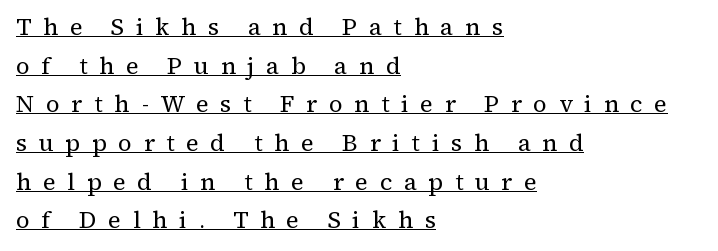
Horizontally, the lines are justified to the leading edge only. Ordinary non-slanted type is in use. The letters are spread apart with noticeably loose tracking. Check the space under the baseline: a stroke is drawn there. Leading matches the norm, producing a regular column. This is not heavy type; no bold has been used.
